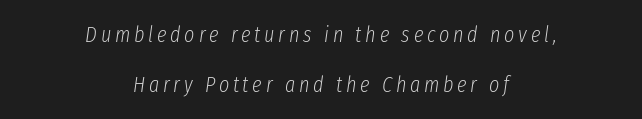
{"italic": "yes", "lean": "right", "slant_degrees": 8, "bold": "no", "underline": "no", "align": "center", "line_spacing": "loose", "line_spacing_ratio": 2.26, "glyph_px": 22}
